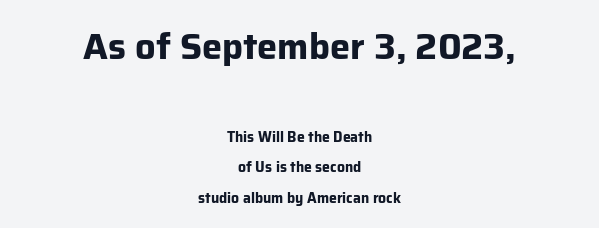
Q: Is the text bold? A: Yes.
Q: Is the text italic (slanted)? A: No, it is upright.
Q: Is the typeface a serif or a sans-serif typeface? A: Sans-serif.
Q: Is the text underlined? A: No.
Q: How is the paragraph aligned? A: Centered.
Q: Is the spacing between letters normal or unusually wide? A: Normal.
Q: Is the spacing between lines tight, normal or loose? A: Loose.
Q: Which block of text is set in a larger size, the first (top) or the second (bottom)? A: The first (top) one.
Q: Width (condensed, normal, or wide)? A: Normal.
Q: Stroke contrast? A: Low.
Q: x-height? A: Medium.
Q: Monospaced? A: No.
